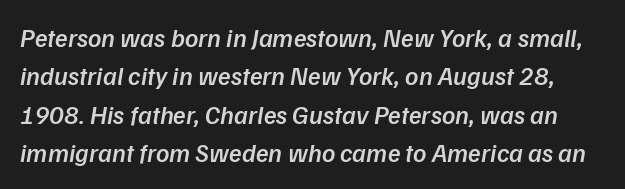
Q: Is the text bold? A: Semi-bold.
Q: Is the text italic (slanted)? A: Yes, it leans right by about 9 degrees.
Q: Is the text underlined? A: No.
Q: Is the spacing between letters normal or unusually wide? A: Normal.
Q: Is the spacing between lines tight, normal or loose? A: Normal.
